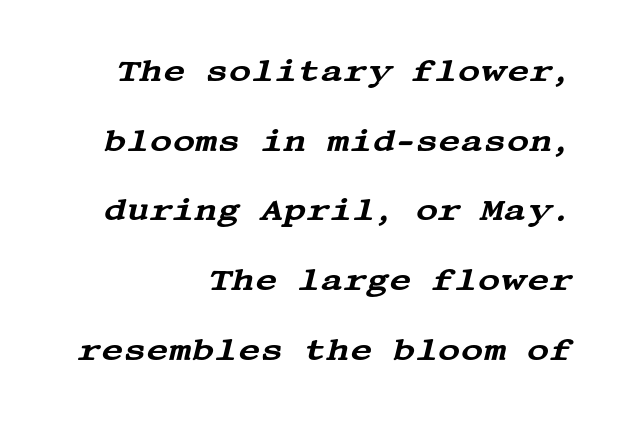
Q: Is the text italic (slanted)? A: Yes, it leans right by about 13 degrees.
Q: Is the typeface a serif or a sans-serif typeface? A: Serif.
Q: Is the text underlined? A: No.
Q: How is the paragraph aligned? A: Right-aligned.
Q: Is the spacing between letters normal or unusually wide? A: Normal.
Q: Is the spacing between lines tight, normal or loose? A: Loose.
Q: Width (condensed, normal, or wide)? A: Wide.
Q: Stroke contrast? A: Medium.
Q: x-height? A: Large.
